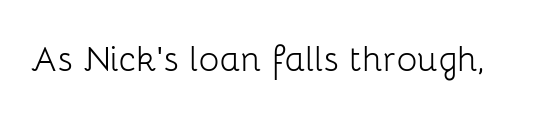
The image shows 43 px light sans-serif type, upright; set normal letter spacing, not underlined; low stroke contrast and a medium x-height.
